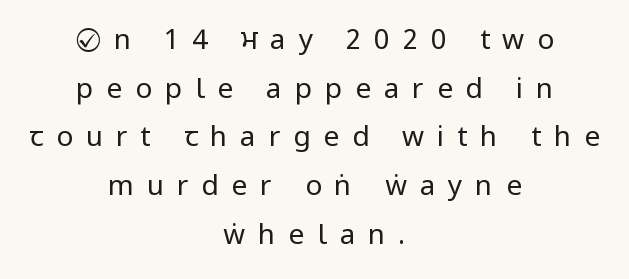
The image shows 28 px regular-weight, condensed sans-serif type, upright; set centered, line spacing 1.74x, unusually wide letter spacing (+0.46 em), not underlined; low stroke contrast.
